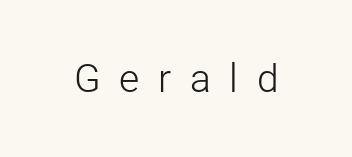
Q: Is the text bold? A: No.
Q: Is the text italic (slanted)? A: No, it is upright.
Q: Is the typeface a serif or a sans-serif typeface? A: Sans-serif.
Q: Is the text underlined? A: No.
Q: Is the spacing between letters normal or unusually wide? A: Unusually wide.
Q: Width (condensed, normal, or wide)? A: Normal.
Q: Stroke contrast? A: Low.
Q: x-height? A: Medium.
Q: Monospaced? A: No.
